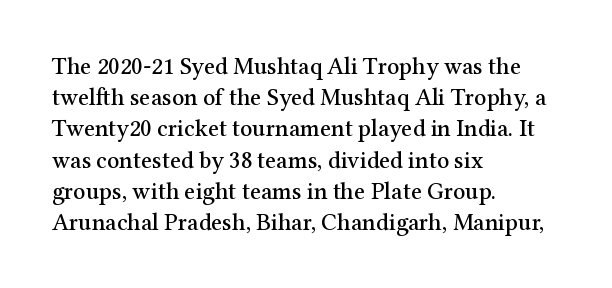
Does the copy run flush right? No — it runs flush left. The font's upright variant was chosen for this text. Descender tails drop into unmarked territory. Reading down the column, the eye jumps a familiar distance to each next line.
